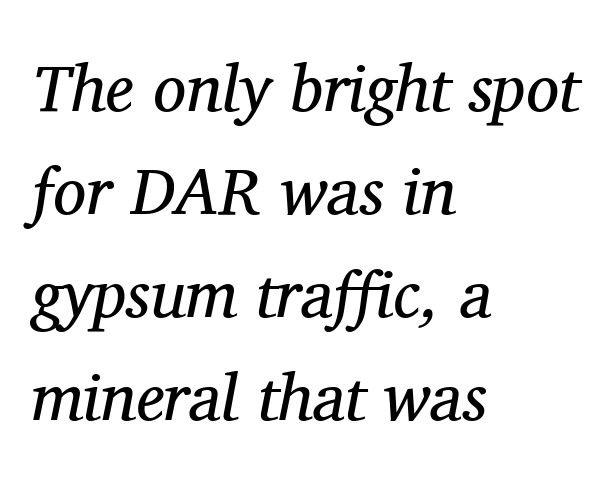
The image shows 66 px regular-weight serif type, italic (leaning right); set left-aligned, normal line spacing (1.56x), normal letter spacing, not underlined; medium stroke contrast and a medium x-height.
